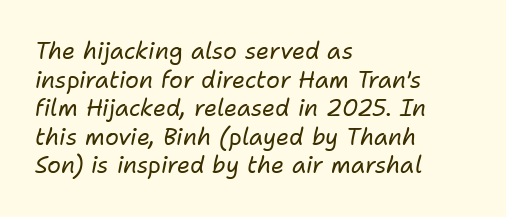
{"italic": "yes", "lean": "right", "slant_degrees": 11, "bold": "no", "underline": "no", "align": "left", "line_spacing_ratio": 1.24, "letter_spacing": "normal", "letter_spacing_em": 0.0, "glyph_px": 23}
